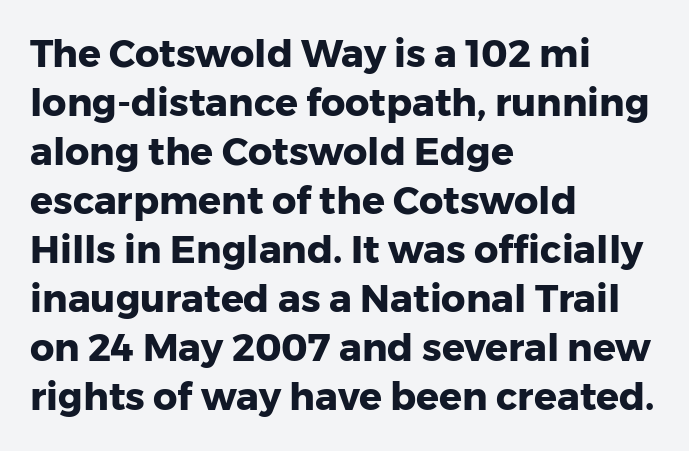
Q: Is the text bold? A: Yes.
Q: Is the text italic (slanted)? A: No, it is upright.
Q: Is the typeface a serif or a sans-serif typeface? A: Sans-serif.
Q: Is the text underlined? A: No.
Q: How is the paragraph aligned? A: Left-aligned.
Q: Is the spacing between letters normal or unusually wide? A: Normal.
Q: Is the spacing between lines tight, normal or loose? A: Normal.
Q: Width (condensed, normal, or wide)? A: Normal.
Q: Stroke contrast? A: Low.
Q: x-height? A: Medium.
Q: Monospaced? A: No.
